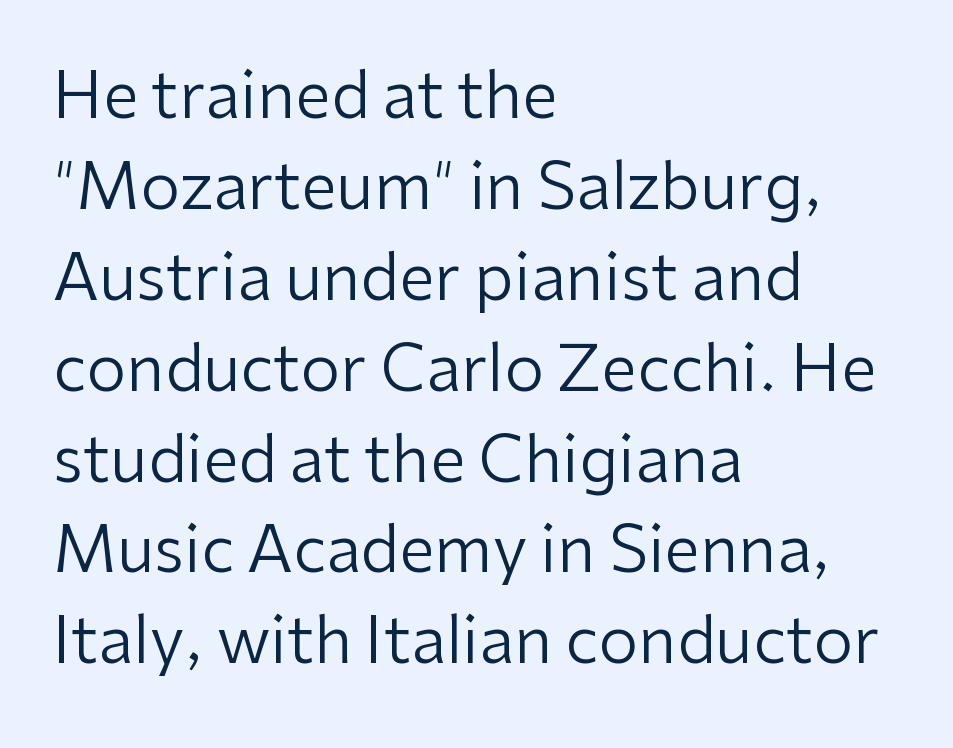
The image shows 64 px regular-weight sans-serif type, upright; set left-aligned, normal line spacing (1.42x), normal letter spacing, not underlined; low stroke contrast and a medium x-height.
